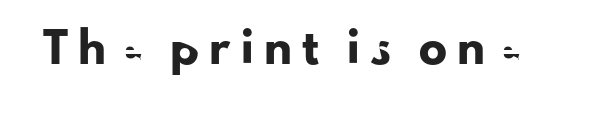
{"serif": "no", "italic": "no", "width": "normal", "stroke_contrast": "low", "x_height": "small", "monospaced": "no", "underline": "no", "letter_spacing": "wide", "letter_spacing_em": 0.37, "glyph_px": 28}
